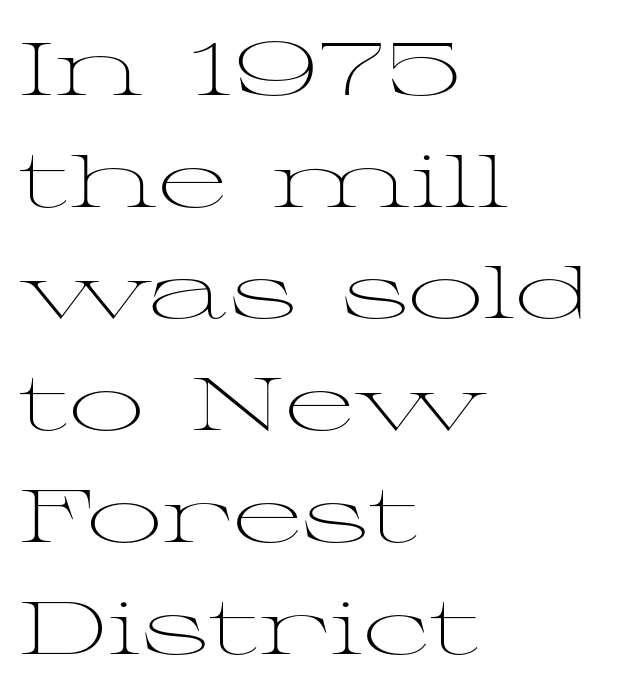
{"serif": "yes", "italic": "no", "bold": "no", "weight": "light", "width": "wide", "stroke_contrast": "medium", "x_height": "medium", "monospaced": "no", "underline": "no", "align": "left", "line_spacing": "normal", "line_spacing_ratio": 1.49, "letter_spacing": "normal", "letter_spacing_em": 0.0, "glyph_px": 75}
